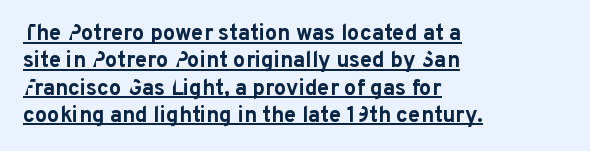
{"italic": "no", "bold": "yes", "underline": "yes", "align": "left", "line_spacing_ratio": 1.24, "letter_spacing": "normal", "letter_spacing_em": 0.0, "glyph_px": 22}
